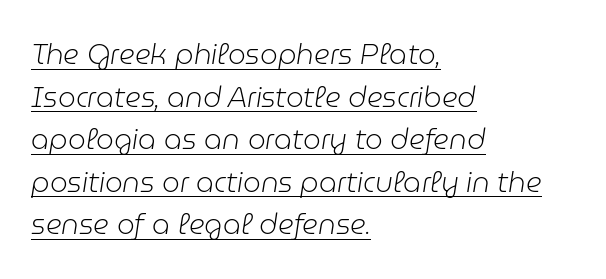
{"italic": "yes", "lean": "right", "slant_degrees": 9, "bold": "no", "weight": "light", "width": "normal", "stroke_contrast": "low", "x_height": "medium", "monospaced": "no", "underline": "yes", "align": "left", "line_spacing": "normal", "line_spacing_ratio": 1.52, "letter_spacing": "normal", "letter_spacing_em": 0.0, "glyph_px": 28}
